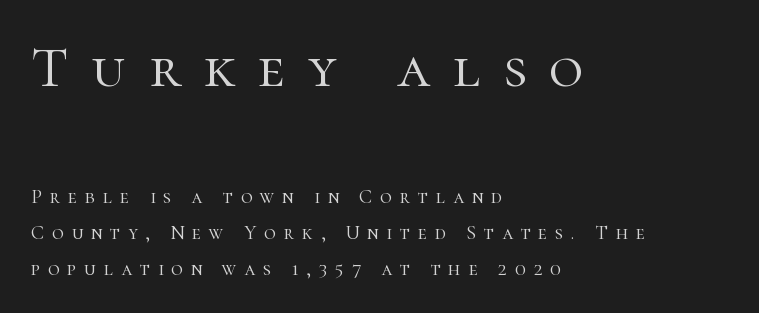
{"serif": "yes", "italic": "no", "bold": "no", "weight": "light", "width": "normal", "stroke_contrast": "high", "x_height": "medium", "monospaced": "no", "underline": "no", "align": "left", "line_spacing_ratio": 1.8, "letter_spacing": "wide", "letter_spacing_em": 0.39, "larger_block": "first", "size_ratio": 2.95, "glyph_px": 59}
